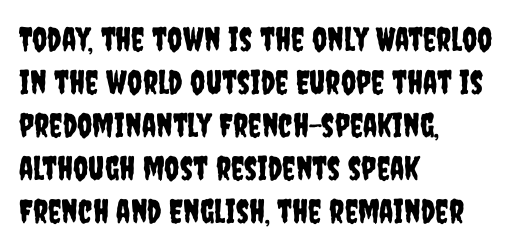
Look at the bottom of the vertical strokes: they stop flat, with no serifs. What stands out about the letter spacing? Nothing — it is the standard amount. Visually the block forms a straight wall on the left and a jagged coastline on the right. How would I describe the line gaps? Plain and ordinary.
